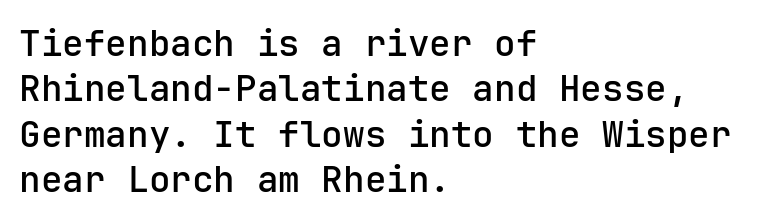
You can tell it's not italic because the verticals are truly vertical. Observe the absence of serifs on each vertical stroke in this sample. Is this a fixed-width face? Yes — each glyph sits in an identical cell. Line spacing here is normal. Is the block centered? No — it sits flush against the left margin.
